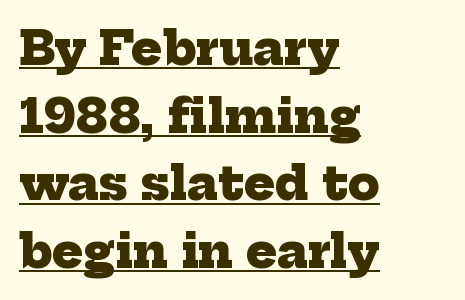
Q: Is the text bold? A: Yes.
Q: Is the typeface a serif or a sans-serif typeface? A: Serif.
Q: Is the text underlined? A: Yes.
Q: How is the paragraph aligned? A: Left-aligned.
Q: Is the spacing between letters normal or unusually wide? A: Normal.
Q: Is the spacing between lines tight, normal or loose? A: Normal.
Q: Width (condensed, normal, or wide)? A: Normal.
Q: Stroke contrast? A: Low.
Q: x-height? A: Medium.
Q: Monospaced? A: No.
